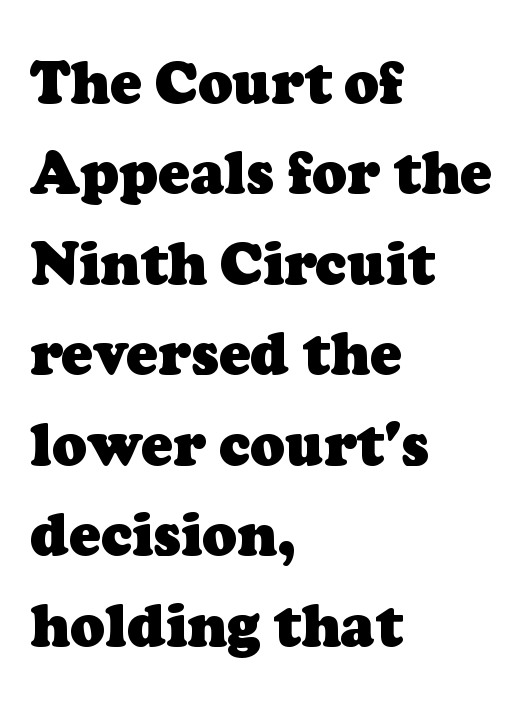
A typesetter would label this face a serif. The vertical gap from one line to the next is medium. Any mark beneath the type? The region is blank. Horizontal alignment here is leftward, the default for most running prose. Do the characters align in a grid? No, the font is proportional. Heft: maximum for text — a bold.
